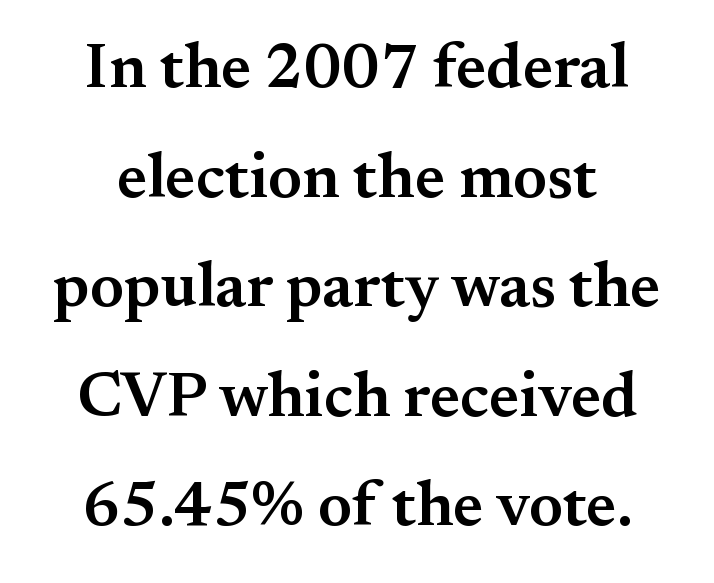
{"serif": "yes", "italic": "no", "bold": "semi", "weight": "semibold", "width": "normal", "stroke_contrast": "medium", "x_height": "small", "monospaced": "no", "underline": "no", "line_spacing_ratio": 1.74, "letter_spacing": "normal", "letter_spacing_em": 0.0, "glyph_px": 63}
